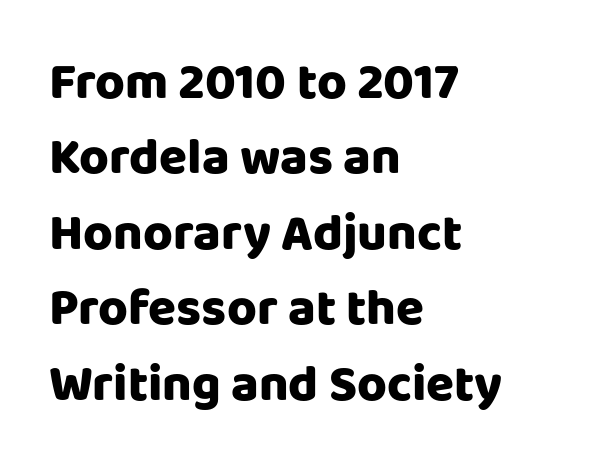
Rows of type keep a routine distance in the vertical direction. Posture: vertical. Decoration check: the copy has no underline. This sample has the flowing, uneven cadence of proportional lettering. Every row of glyphs begins at an identical x-position on the left. The tracking reads as untouched default to a designer's eye.
